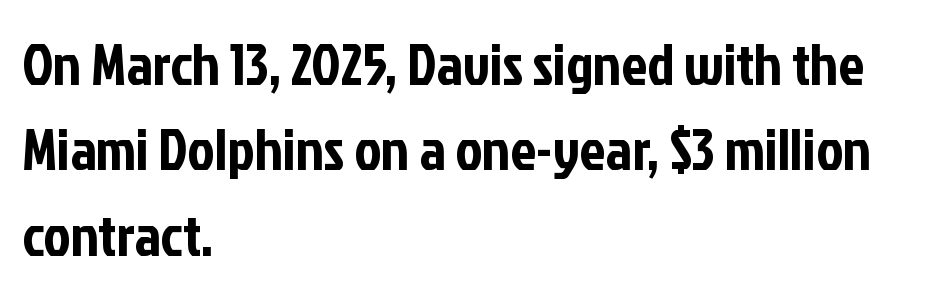
Q: Is the text italic (slanted)? A: No, it is upright.
Q: Is the typeface a serif or a sans-serif typeface? A: Sans-serif.
Q: Is the text underlined? A: No.
Q: How is the paragraph aligned? A: Left-aligned.
Q: Is the spacing between letters normal or unusually wide? A: Normal.
Q: Is the spacing between lines tight, normal or loose? A: Normal.
Q: Width (condensed, normal, or wide)? A: Condensed.
Q: Stroke contrast? A: Low.
Q: x-height? A: Medium.
Q: Monospaced? A: No.
